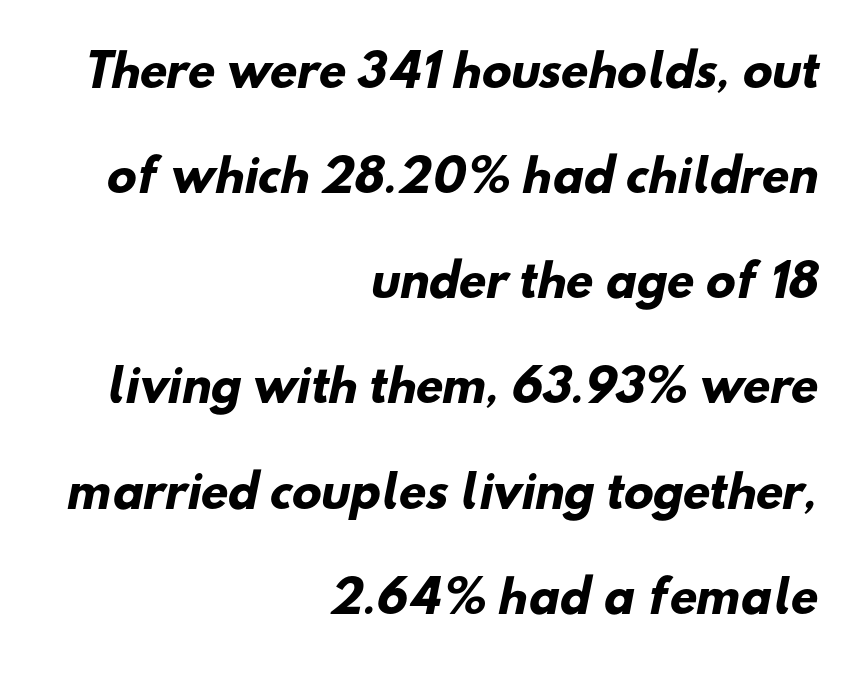
Q: Is the text bold? A: Yes.
Q: Is the typeface a serif or a sans-serif typeface? A: Sans-serif.
Q: Is the text underlined? A: No.
Q: How is the paragraph aligned? A: Right-aligned.
Q: Is the spacing between letters normal or unusually wide? A: Normal.
Q: Is the spacing between lines tight, normal or loose? A: Loose.
Q: Width (condensed, normal, or wide)? A: Normal.
Q: Stroke contrast? A: Low.
Q: x-height? A: Small.
Q: Monospaced? A: No.
